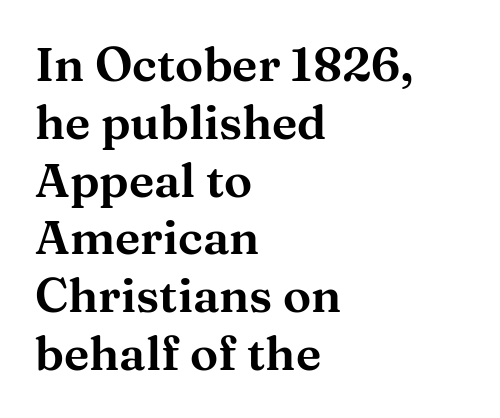
The image shows 47 px wide serif type, upright; set left-aligned, line spacing 1.23x, normal letter spacing, not underlined; medium stroke contrast and a medium x-height.
